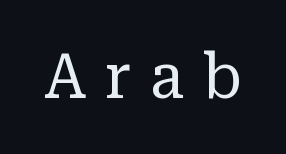
Q: Is the text bold? A: No.
Q: Is the text italic (slanted)? A: No, it is upright.
Q: Is the typeface a serif or a sans-serif typeface? A: Serif.
Q: Is the text underlined? A: No.
Q: Is the spacing between letters normal or unusually wide? A: Unusually wide.
Q: Width (condensed, normal, or wide)? A: Normal.
Q: Stroke contrast? A: Low.
Q: x-height? A: Medium.
Q: Monospaced? A: No.
